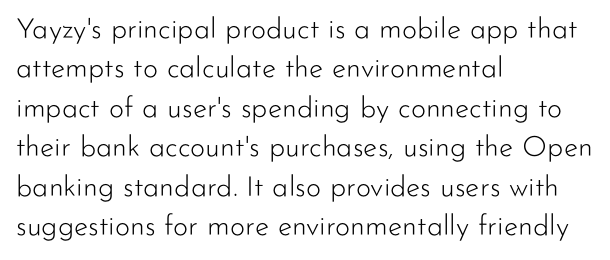
The image shows 29 px light sans-serif type, upright; set left-aligned, normal line spacing (1.36x), normal letter spacing, not underlined; low stroke contrast and a small x-height.
